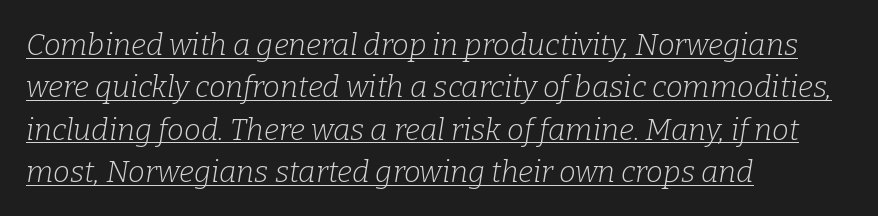
The lines sit at an ordinary, default distance from one another. Compared with a centered layout, this one pins lines to the left instead. Weight class: somewhere from thin through regular. Spacing verdict: proportional, widths tailored to each character.
